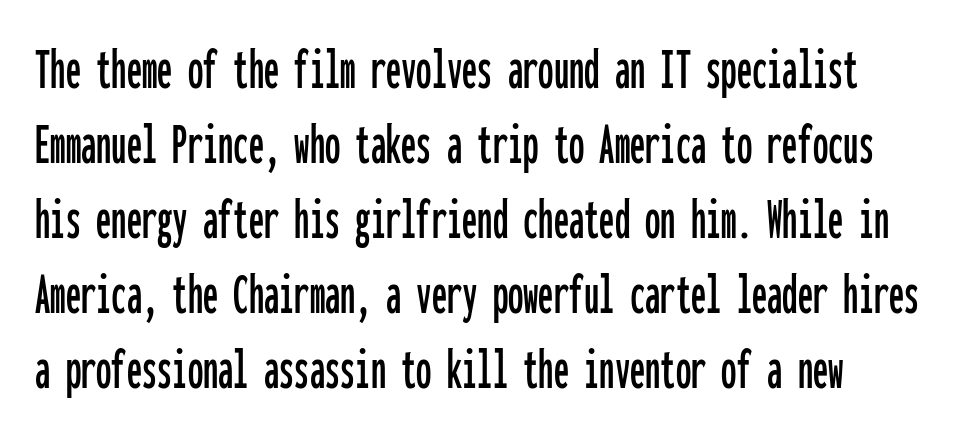
No italicization has been applied; the sample stays upright. Students, note that the glyphs here touch the page at normal intervals. This rendering employs a face without finishing strokes, i.e., a sans-serif. Any mark beneath the type? The region is blank. Here the designer chose a console-style face with uniform glyph widths.
